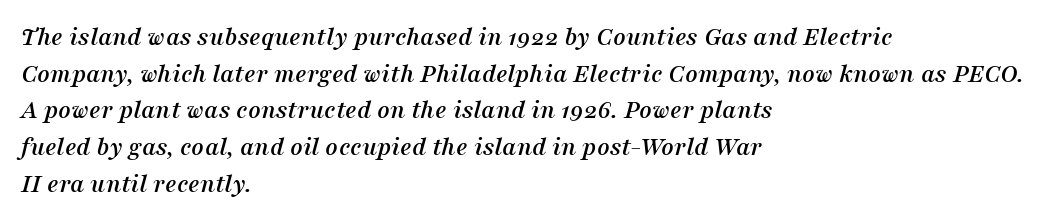
The glyphs are unaccompanied by any horizontal stroke below them. The face used here has a pronounced slope to its letters. The line-height multiplier appears to be the usual default. The text block is weighted toward the left margin, trailing off unevenly rightward. Here the glyphs are tracked normally, forming tight word shapes.
